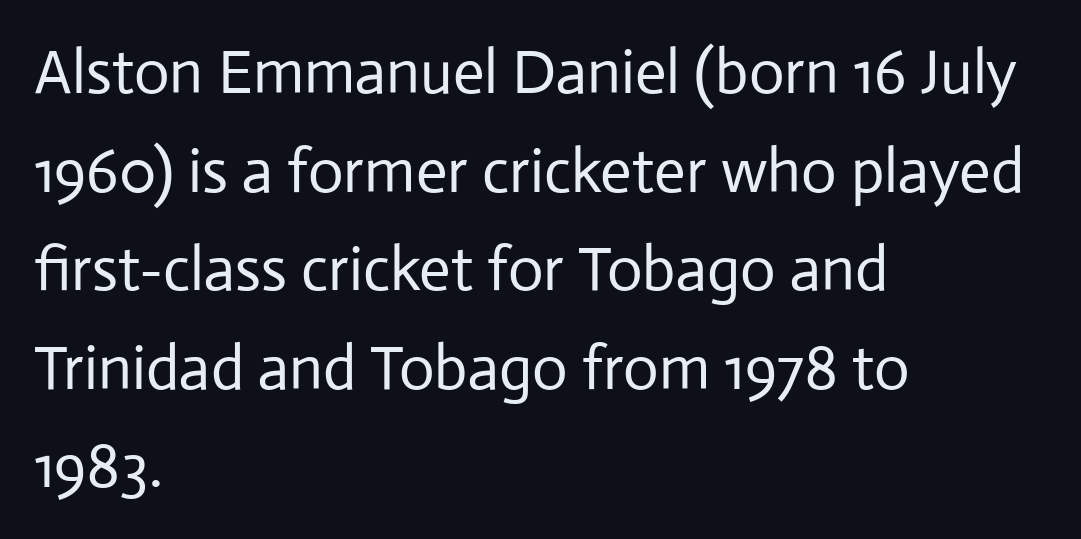
Q: Is the text bold? A: No.
Q: Is the text italic (slanted)? A: No, it is upright.
Q: Is the typeface a serif or a sans-serif typeface? A: Sans-serif.
Q: Is the text underlined? A: No.
Q: How is the paragraph aligned? A: Left-aligned.
Q: Is the spacing between letters normal or unusually wide? A: Normal.
Q: Is the spacing between lines tight, normal or loose? A: Normal.
Q: Width (condensed, normal, or wide)? A: Normal.
Q: Stroke contrast? A: Low.
Q: x-height? A: Medium.
Q: Monospaced? A: No.
